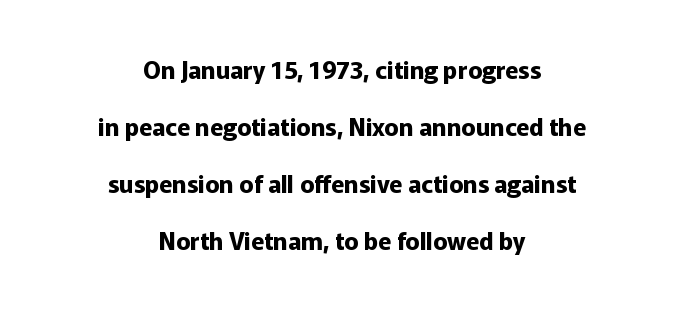
The image shows 24 px bold type, upright; set centered, loose line spacing (2.38x), normal letter spacing, not underlined.
